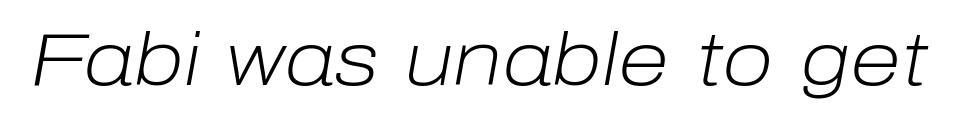
{"italic": "yes", "lean": "right", "slant_degrees": 10, "bold": "no", "weight": "light", "width": "normal", "stroke_contrast": "low", "x_height": "medium", "monospaced": "no", "underline": "no", "letter_spacing": "normal", "letter_spacing_em": 0.0, "glyph_px": 75}
